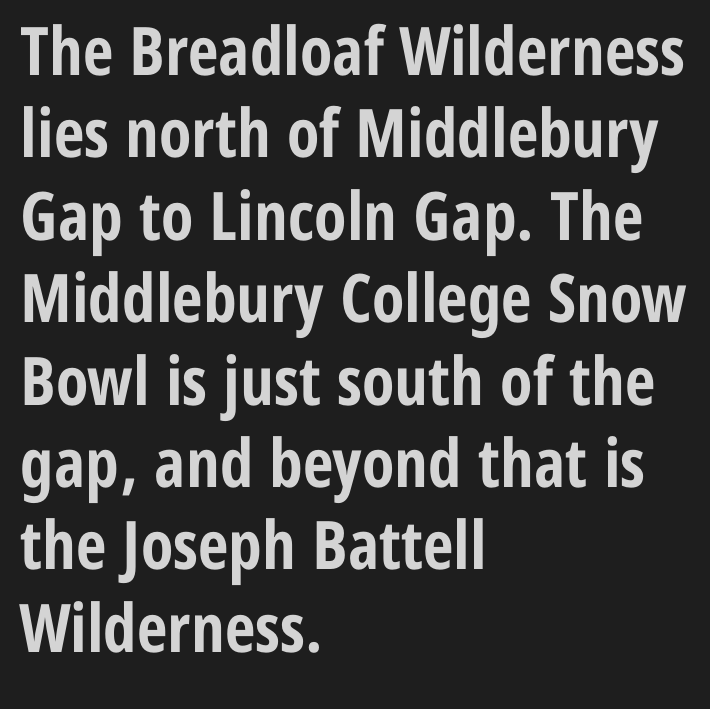
Q: Is the text bold? A: Yes.
Q: Is the text italic (slanted)? A: No, it is upright.
Q: Is the typeface a serif or a sans-serif typeface? A: Sans-serif.
Q: Is the text underlined? A: No.
Q: How is the paragraph aligned? A: Left-aligned.
Q: Is the spacing between letters normal or unusually wide? A: Normal.
Q: Width (condensed, normal, or wide)? A: Condensed.
Q: Stroke contrast? A: Low.
Q: x-height? A: Medium.
Q: Monospaced? A: No.
